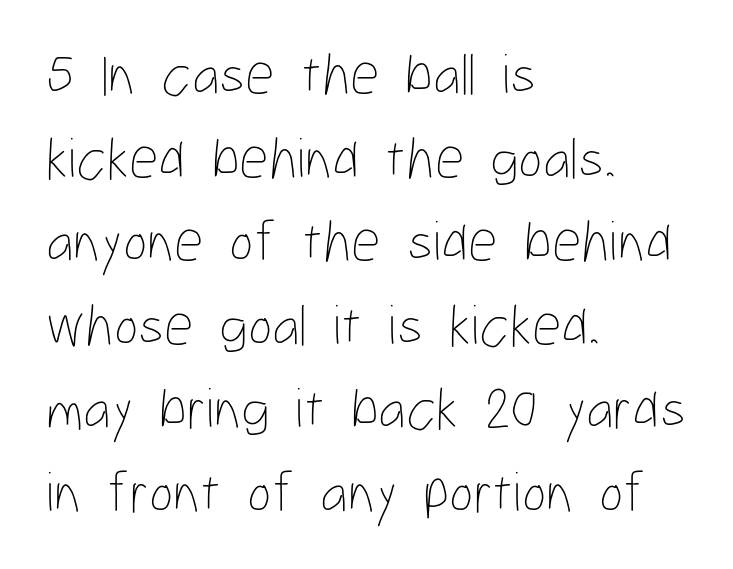
{"italic": "no", "bold": "no", "weight": "thin", "width": "condensed", "stroke_contrast": "low", "x_height": "medium", "monospaced": "no", "underline": "no", "align": "left", "line_spacing": "normal", "line_spacing_ratio": 1.44, "letter_spacing": "normal", "letter_spacing_em": 0.0, "glyph_px": 58}
